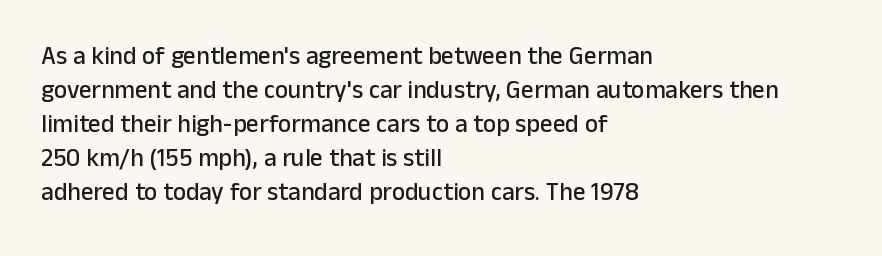
Q: Is the text italic (slanted)? A: No, it is upright.
Q: Is the text underlined? A: No.
Q: How is the paragraph aligned? A: Left-aligned.
Q: Is the spacing between letters normal or unusually wide? A: Normal.
Q: Is the spacing between lines tight, normal or loose? A: Normal.
